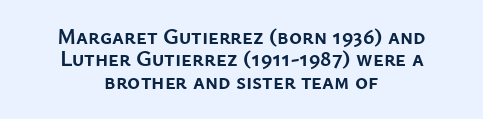
Q: Is the text bold? A: Yes.
Q: Is the text italic (slanted)? A: No, it is upright.
Q: Is the text underlined? A: No.
Q: How is the paragraph aligned? A: Centered.
Q: Is the spacing between letters normal or unusually wide? A: Normal.
Q: Is the spacing between lines tight, normal or loose? A: Tight.
